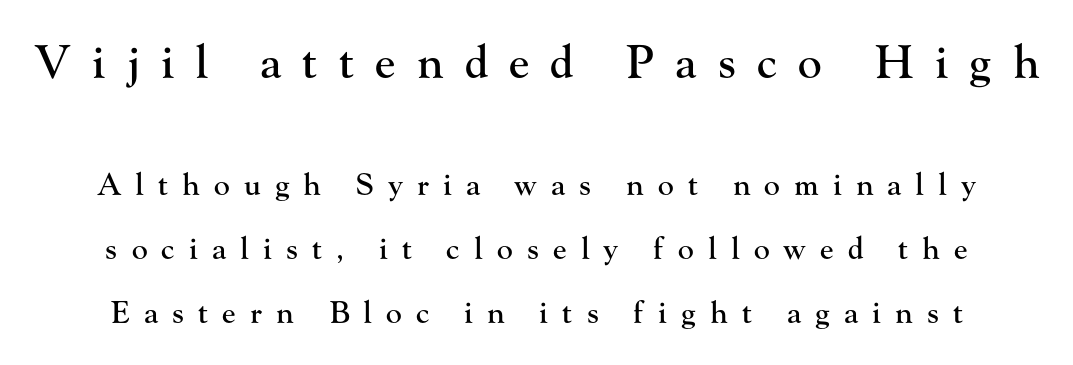
{"serif": "yes", "italic": "no", "width": "normal", "stroke_contrast": "high", "x_height": "small", "monospaced": "no", "underline": "no", "line_spacing": "loose", "line_spacing_ratio": 2.13, "letter_spacing": "wide", "letter_spacing_em": 0.47, "larger_block": "first", "size_ratio": 1.5, "glyph_px": 45}
